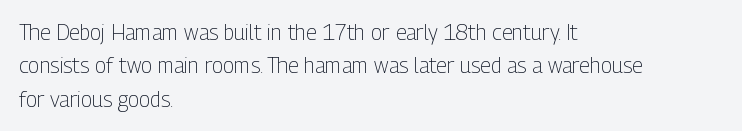
The image shows 21 px text type, upright; set left-aligned, normal line spacing (1.59x), normal letter spacing, not underlined.
